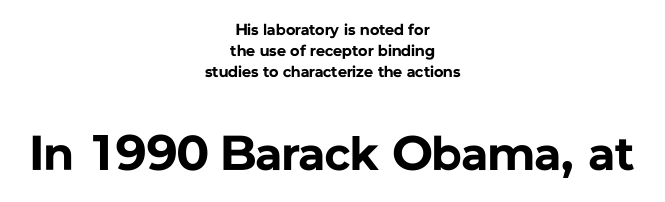
Heavy-handed strokes throughout: this text is bold. Compared with a flush-left layout, this one balances lines on the center instead. Check the space under the baseline: it is left empty. The passage shown stacks its lines at a standard gap. The letters advance in unequal steps, a hallmark of proportional type.
